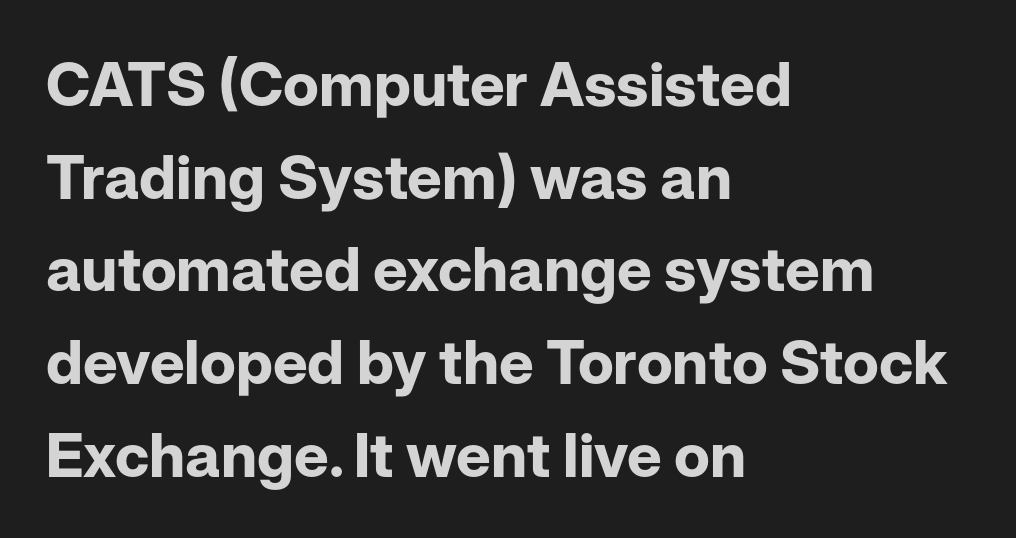
{"serif": "no", "italic": "no", "bold": "yes", "weight": "bold", "width": "normal", "stroke_contrast": "low", "x_height": "medium", "monospaced": "no", "underline": "no", "align": "left", "line_spacing": "normal", "line_spacing_ratio": 1.52, "letter_spacing": "normal", "letter_spacing_em": 0.0, "glyph_px": 61}
